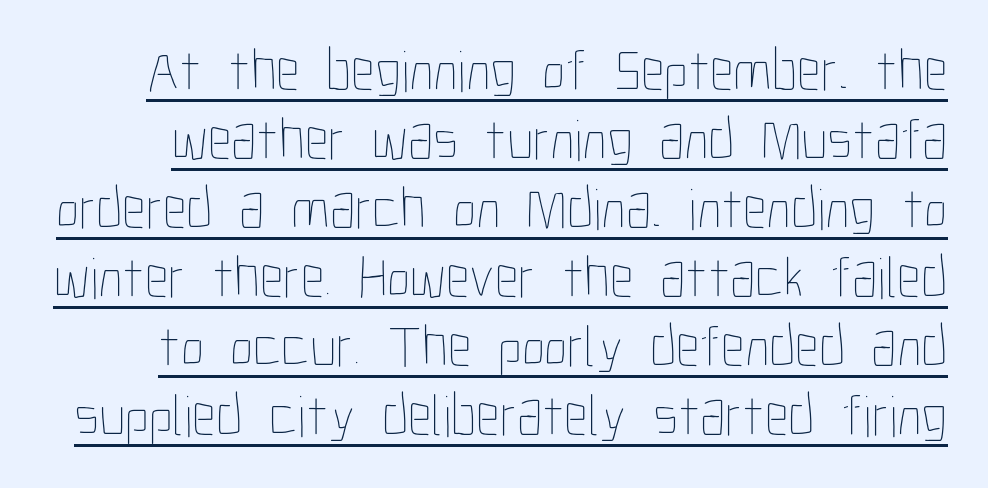
The image shows 59 px thin, condensed type, upright; set line spacing 1.17x, normal letter spacing, underlined; low stroke contrast and a medium x-height.
